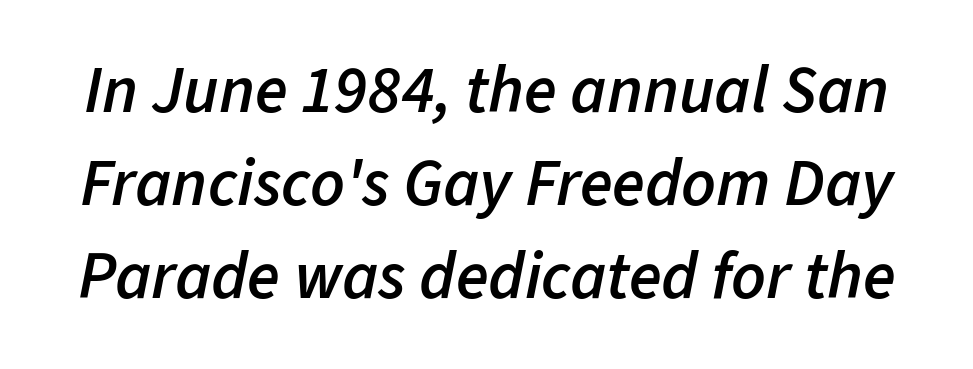
{"italic": "yes", "lean": "right", "slant_degrees": 11, "bold": "semi", "weight": "semibold", "width": "normal", "stroke_contrast": "low", "x_height": "medium", "monospaced": "no", "underline": "no", "line_spacing": "normal", "line_spacing_ratio": 1.39, "letter_spacing": "normal", "letter_spacing_em": 0.0, "glyph_px": 67}
